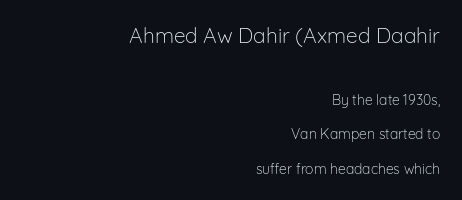
{"italic": "no", "bold": "no", "underline": "no", "align": "right", "line_spacing": "loose", "line_spacing_ratio": 2.47, "letter_spacing": "normal", "letter_spacing_em": 0.0, "larger_block": "first", "size_ratio": 1.5, "glyph_px": 21}
